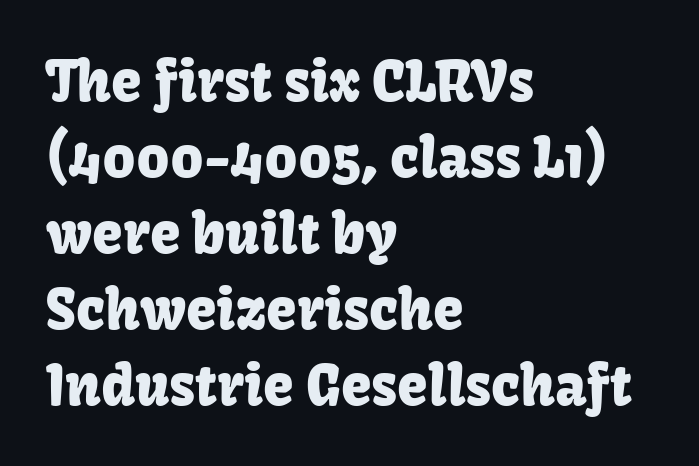
The image shows 55 px sans-serif type, upright; set left-aligned, normal line spacing (1.38x), normal letter spacing, not underlined; low stroke contrast and a medium x-height.
